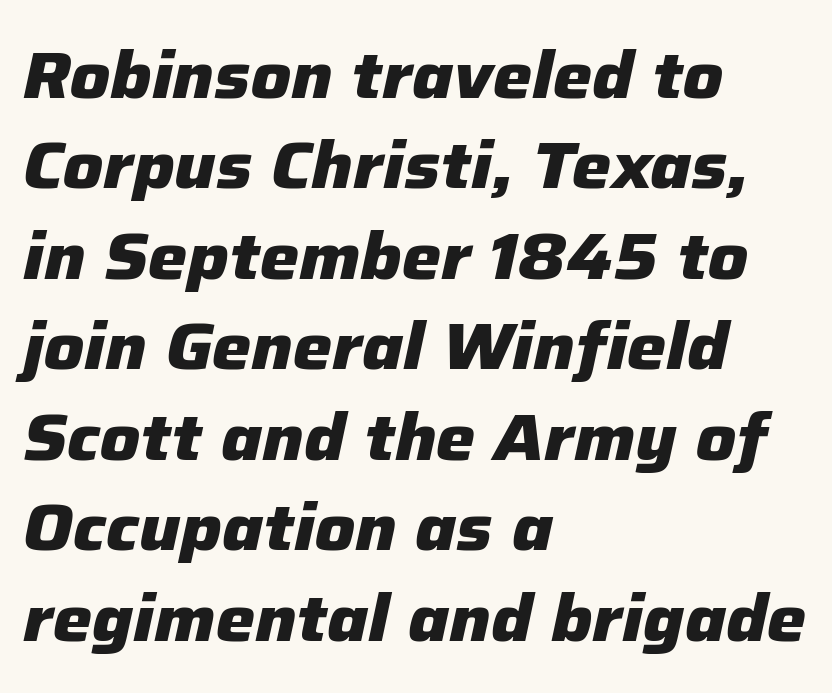
The image shows 66 px heavy type, italic (leaning right); set left-aligned, normal line spacing (1.37x), normal letter spacing, not underlined; low stroke contrast and a medium x-height.
